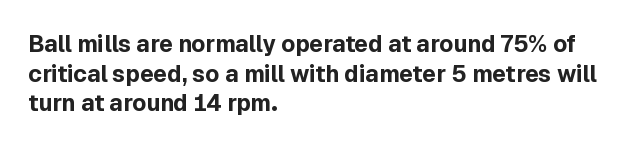
{"italic": "no", "bold": "yes", "underline": "no", "align": "left", "line_spacing": "normal", "line_spacing_ratio": 1.29, "letter_spacing": "normal", "letter_spacing_em": 0.0, "glyph_px": 23}
